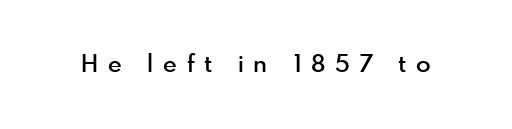
Q: Is the text bold? A: Semi-bold.
Q: Is the text italic (slanted)? A: No, it is upright.
Q: Is the text underlined? A: No.
Q: Is the spacing between letters normal or unusually wide? A: Unusually wide.
